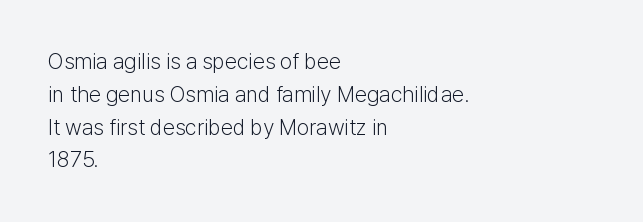
The image shows 22 px text type, upright; set left-aligned, normal line spacing (1.49x), normal letter spacing, not underlined.
